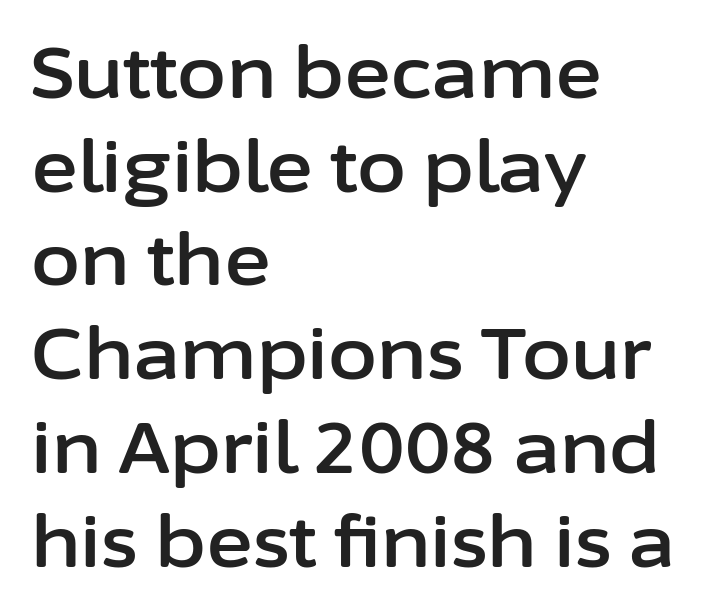
A student would call this left alignment; a typographer would say flush left, rag right. Check under the words: just untouched page. The space between consecutive lines is moderate. Nope, not italic — everything's standing straight. Honestly, the letter spacing is just normal — you wouldn't notice it. The letters carry no serifs — their stems end cleanly without finishing strokes.
